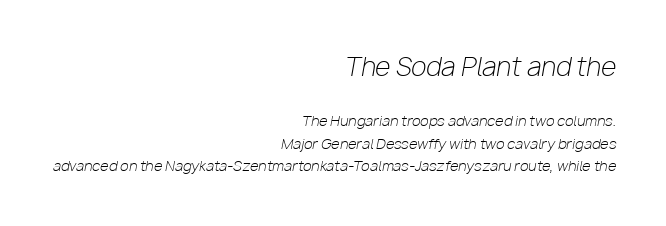
The image shows 25 px text type, italic (leaning right); set right-aligned, normal line spacing (1.63x), normal letter spacing, not underlined; the first (top) block is 1.79x larger.
